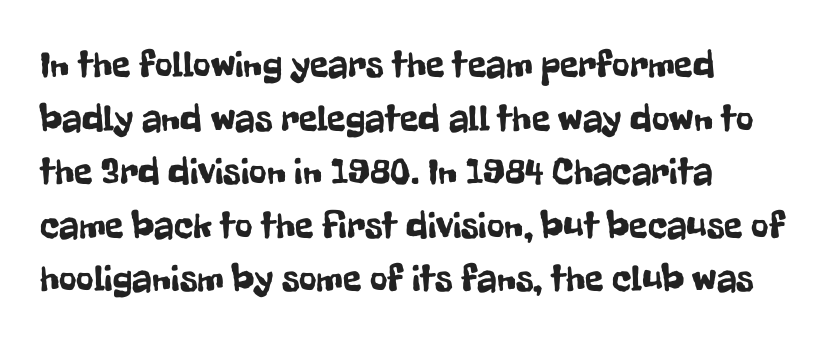
{"serif": "no", "italic": "no", "width": "condensed", "stroke_contrast": "low", "x_height": "medium", "monospaced": "no", "underline": "no", "align": "left", "line_spacing": "normal", "line_spacing_ratio": 1.41, "letter_spacing": "normal", "letter_spacing_em": 0.0, "glyph_px": 38}
